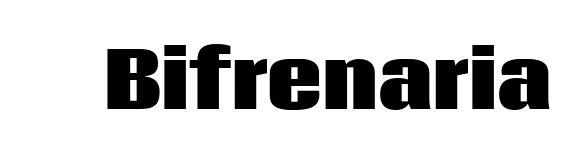
Q: Is the text bold? A: Yes.
Q: Is the text italic (slanted)? A: No, it is upright.
Q: Is the typeface a serif or a sans-serif typeface? A: Sans-serif.
Q: Is the text underlined? A: No.
Q: Is the spacing between letters normal or unusually wide? A: Normal.
Q: Width (condensed, normal, or wide)? A: Normal.
Q: Stroke contrast? A: Low.
Q: x-height? A: Large.
Q: Monospaced? A: No.
